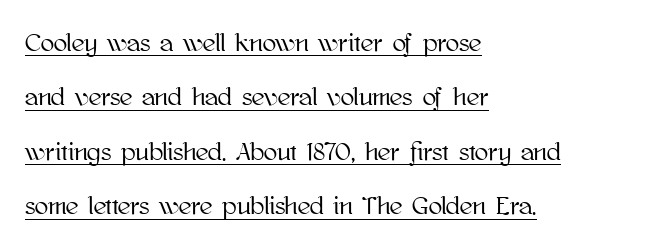
Q: Is the text italic (slanted)? A: No, it is upright.
Q: Is the text underlined? A: Yes.
Q: How is the paragraph aligned? A: Left-aligned.
Q: Is the spacing between letters normal or unusually wide? A: Normal.
Q: Is the spacing between lines tight, normal or loose? A: Loose.
